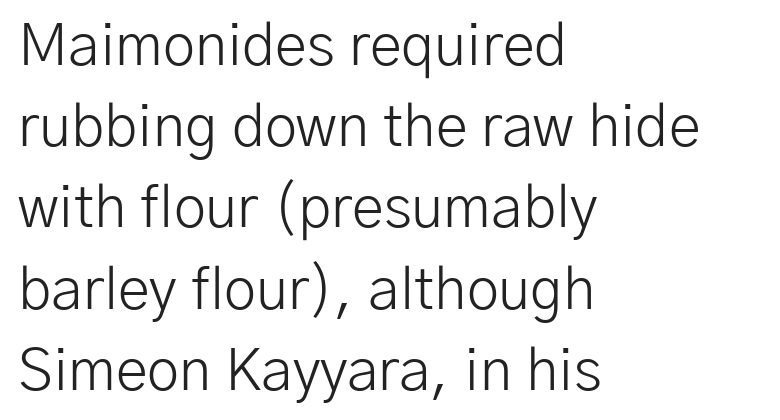
The image shows 58 px light sans-serif type, upright; set left-aligned, normal line spacing (1.4x), normal letter spacing, not underlined; low stroke contrast and a medium x-height.
